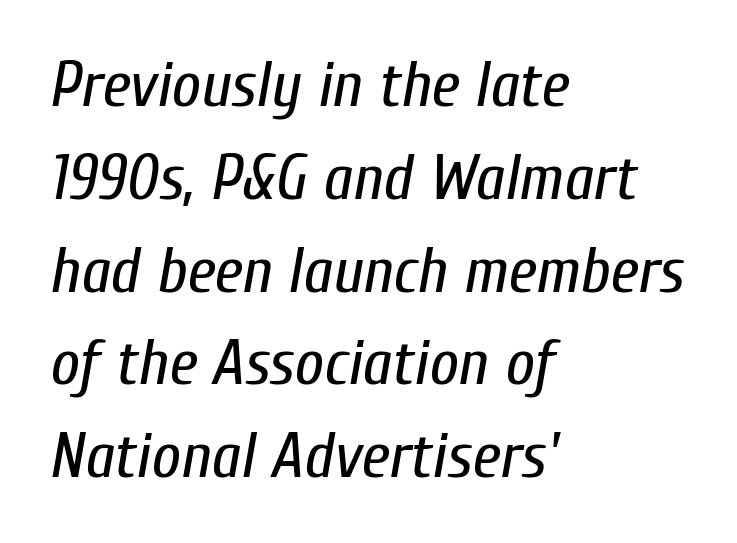
{"italic": "yes", "lean": "right", "slant_degrees": 10, "bold": "no", "weight": "regular", "width": "condensed", "stroke_contrast": "low", "x_height": "medium", "monospaced": "no", "underline": "no", "align": "left", "line_spacing": "normal", "line_spacing_ratio": 1.45, "letter_spacing": "normal", "letter_spacing_em": 0.0, "glyph_px": 64}
